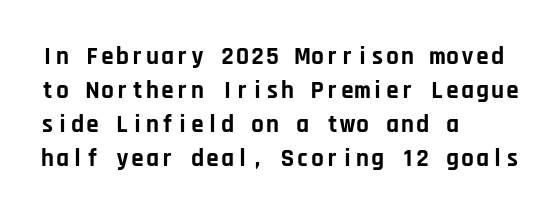
The image shows 25 px bold type, upright; set left-aligned, normal line spacing (1.36x), normal letter spacing, not underlined.
